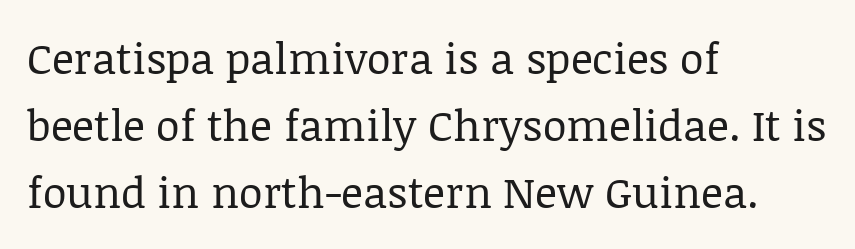
Q: Is the text bold? A: No.
Q: Is the text italic (slanted)? A: No, it is upright.
Q: Is the typeface a serif or a sans-serif typeface? A: Serif.
Q: Is the text underlined? A: No.
Q: How is the paragraph aligned? A: Left-aligned.
Q: Is the spacing between letters normal or unusually wide? A: Normal.
Q: Is the spacing between lines tight, normal or loose? A: Normal.
Q: Width (condensed, normal, or wide)? A: Normal.
Q: Stroke contrast? A: Low.
Q: x-height? A: Large.
Q: Monospaced? A: No.
